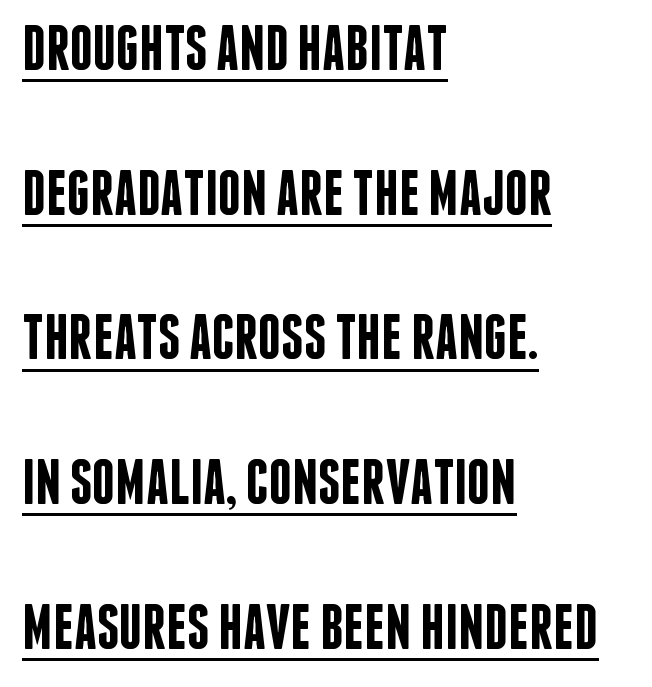
{"serif": "no", "italic": "no", "bold": "semi", "weight": "semibold", "width": "condensed", "stroke_contrast": "low", "x_height": "large", "monospaced": "no", "underline": "yes", "align": "left", "line_spacing": "loose", "line_spacing_ratio": 2.26, "letter_spacing": "normal", "letter_spacing_em": 0.0, "glyph_px": 64}
